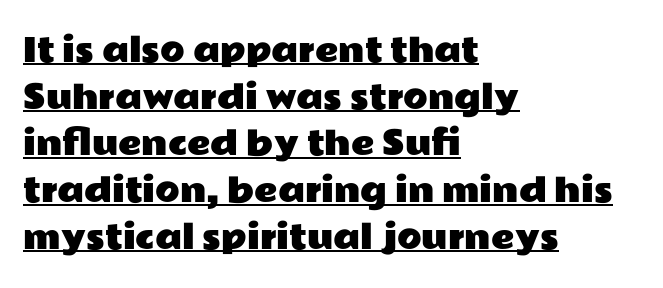
{"serif": "no", "italic": "no", "width": "wide", "stroke_contrast": "low", "x_height": "medium", "monospaced": "no", "underline": "yes", "align": "left", "line_spacing": "normal", "line_spacing_ratio": 1.46, "letter_spacing": "normal", "letter_spacing_em": 0.0, "glyph_px": 32}
